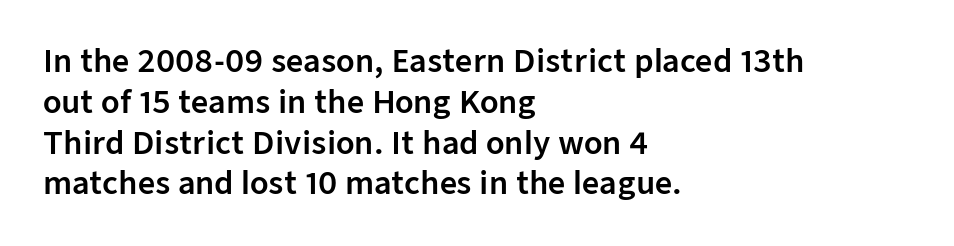
Spacing verdict: proportional, widths tailored to each character. The tracking reads as untouched default to a designer's eye. The vertical gap from one line to the next is medium. Compared with a centered layout, this one pins lines to the left instead. The strip under each line holds only bare page.
